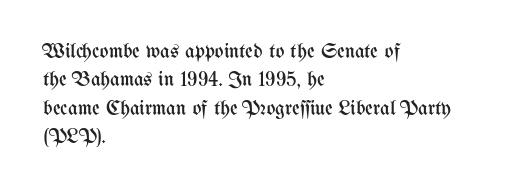
Evenly set lines give the paragraph a standard silhouette. Students, note that the glyphs here touch the page at normal intervals. In terms of posture, this sample is upright. Typeset ragged right — the left edge is the straight one.
